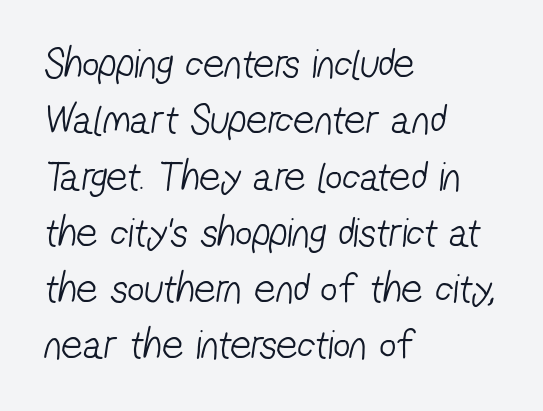
A clean baseline with only descenders dipping below it. Summary of vertical rhythm: regular, with standard interline spacing. Spacing verdict: proportional, widths tailored to each character. Reading down the block, your eye returns to a fixed left position each line. Think standard paragraph weight, or any step lighter than that. The line texture is even and compact thanks to regular tracking.
